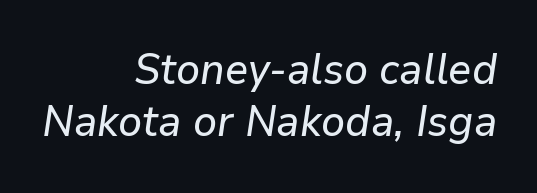
Q: Is the text italic (slanted)? A: Yes, it leans right by about 9 degrees.
Q: Is the text underlined? A: No.
Q: How is the paragraph aligned? A: Right-aligned.
Q: Is the spacing between letters normal or unusually wide? A: Normal.
Q: Width (condensed, normal, or wide)? A: Normal.
Q: Stroke contrast? A: Low.
Q: x-height? A: Medium.
Q: Monospaced? A: No.
